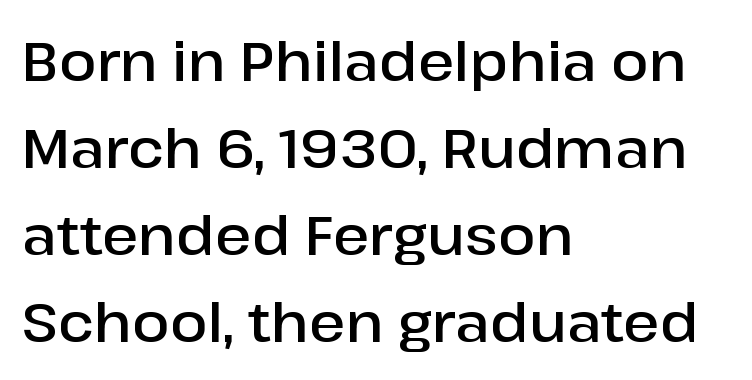
Leading: standard. In terms of letterspacing, this is plain default setting. The rendering shows plain stroke endings on the letterforms — a sans-serif design. In terms of posture, this sample is upright. Character widths vary here, with narrow letters taking less room than wide ones. The passage shown is not underscored anywhere.
